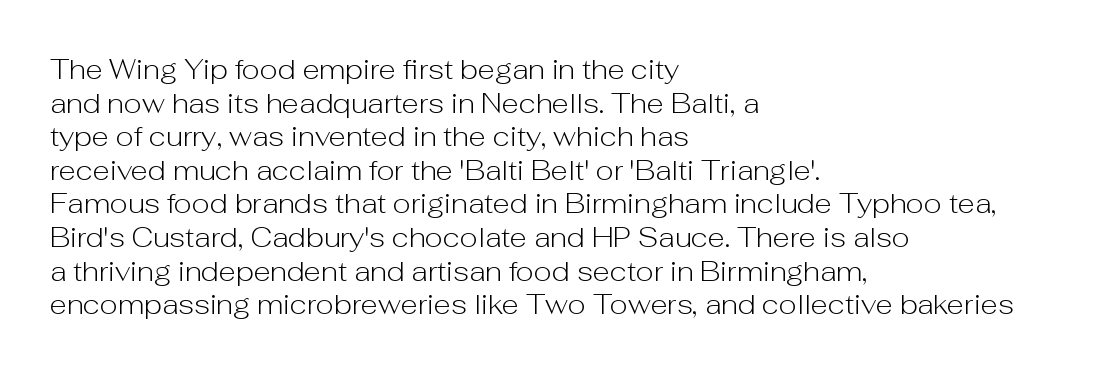
{"serif": "no", "italic": "no", "bold": "no", "weight": "light", "width": "normal", "stroke_contrast": "low", "x_height": "medium", "monospaced": "no", "underline": "no", "align": "left", "line_spacing_ratio": 1.2, "letter_spacing": "normal", "letter_spacing_em": 0.0, "glyph_px": 28}
